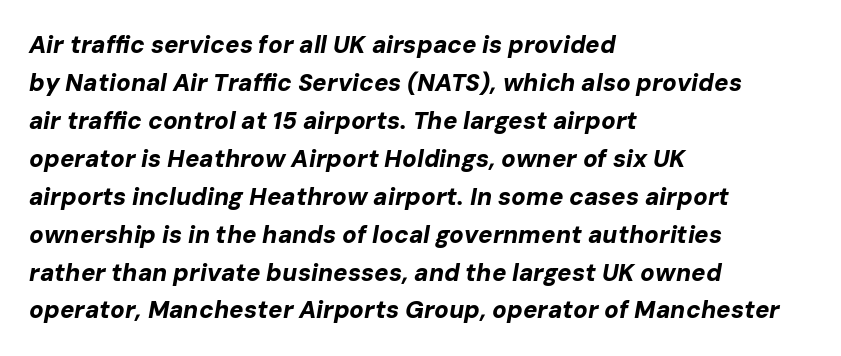
Q: Is the text bold? A: Yes.
Q: Is the text italic (slanted)? A: Yes, it leans right by about 10 degrees.
Q: Is the text underlined? A: No.
Q: How is the paragraph aligned? A: Left-aligned.
Q: Is the spacing between letters normal or unusually wide? A: Normal.
Q: Is the spacing between lines tight, normal or loose? A: Normal.
